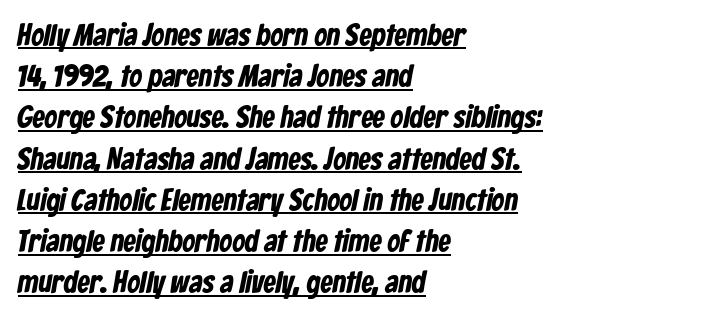
A continuous stroke trails under the words, as in a hyperlink. In terms of leading, this rendering sits right in the middle. Every row of glyphs begins at an identical x-position on the left. The tracking reads as untouched default to a designer's eye. The passage shown is emphatically bold. These lines are composed in type without serifs.
